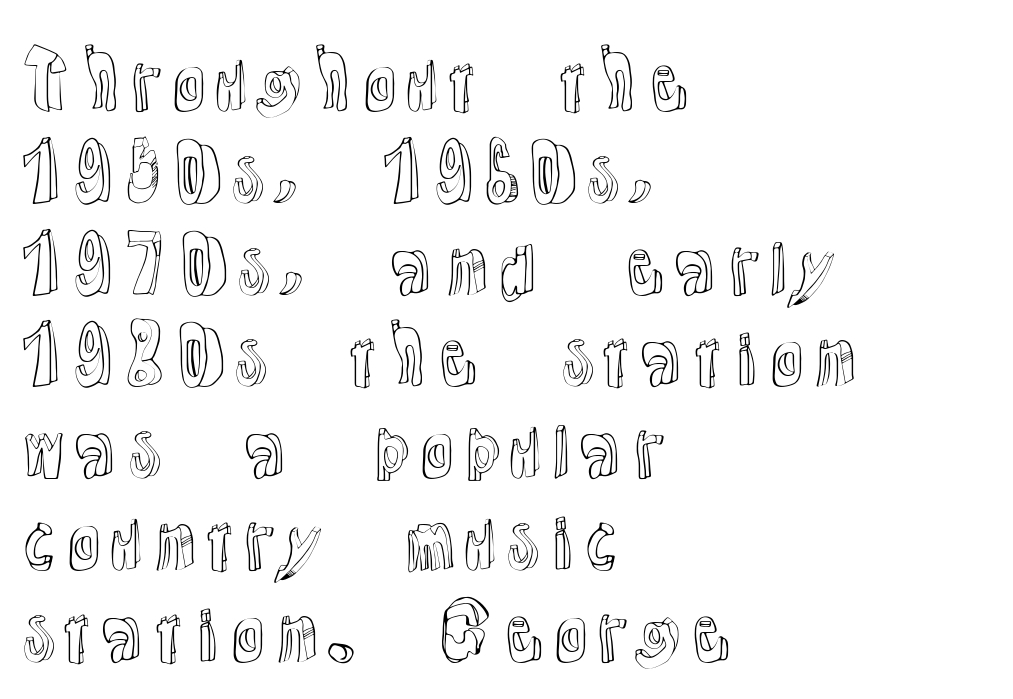
Q: Is the text italic (slanted)? A: No, it is upright.
Q: Is the text underlined? A: No.
Q: How is the paragraph aligned? A: Left-aligned.
Q: Is the spacing between letters normal or unusually wide? A: Normal.
Q: Width (condensed, normal, or wide)? A: Normal.
Q: x-height? A: Medium.
Q: Monospaced? A: No.
